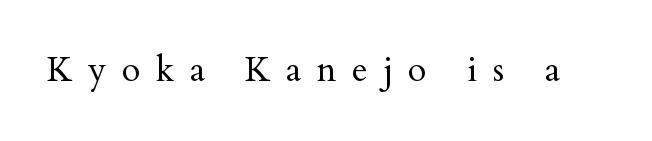
The image shows 34 px regular-weight serif type, upright; set unusually wide letter spacing (+0.46 em), not underlined; medium stroke contrast and a small x-height.
